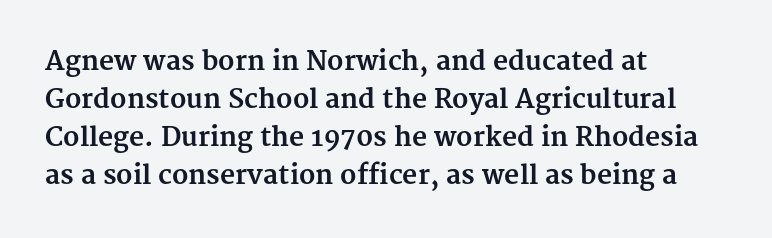
The image shows 26 px bold type, upright; set left-aligned, normal line spacing (1.46x), normal letter spacing, not underlined.
